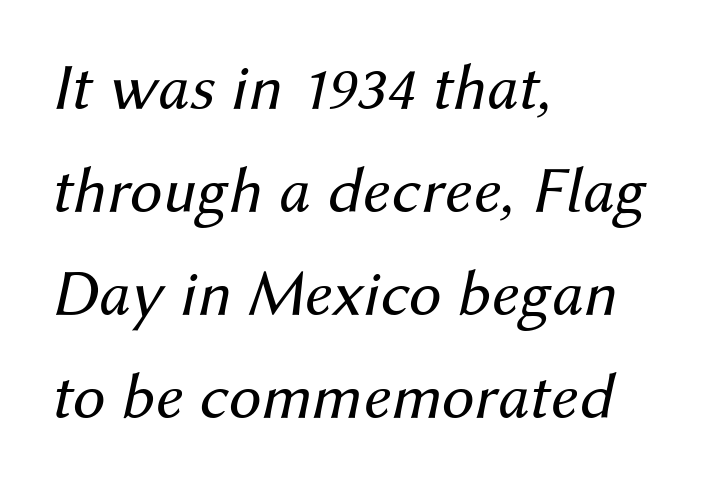
{"italic": "yes", "lean": "right", "slant_degrees": 12, "bold": "no", "weight": "regular", "width": "normal", "stroke_contrast": "medium", "x_height": "medium", "monospaced": "no", "underline": "no", "align": "left", "line_spacing": "normal", "line_spacing_ratio": 1.56, "letter_spacing": "normal", "letter_spacing_em": 0.0, "glyph_px": 66}
